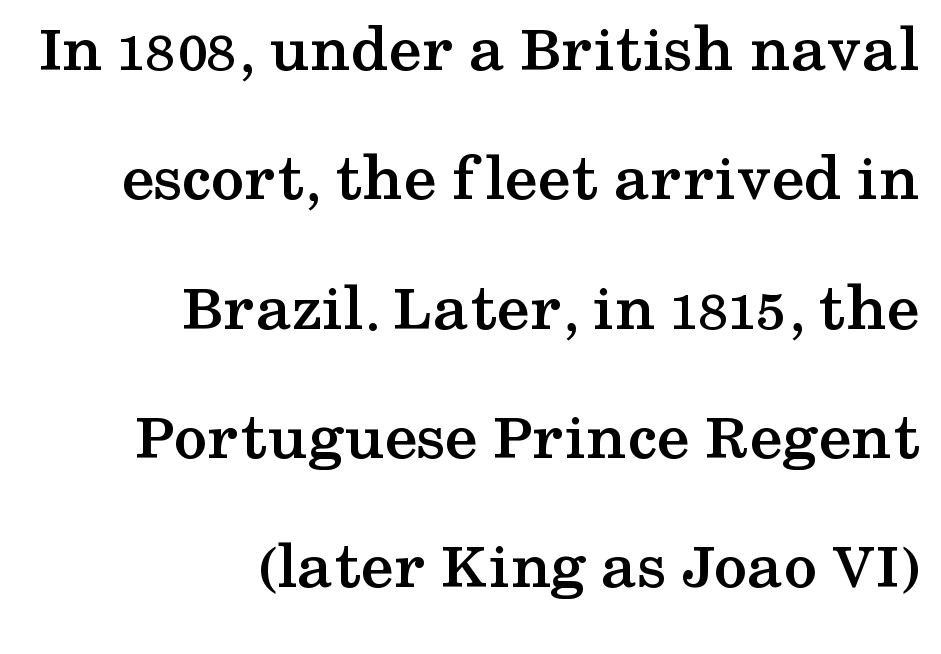
Inter-character spacing is left at the font's built-in metrics. Do the letters lean? They stand straight. Is this a fixed-width face? No — the glyphs have proportional, varying widths. This is serif lettering, the kind often seen in printed books. All the whitespace from short lines collects on the left.
